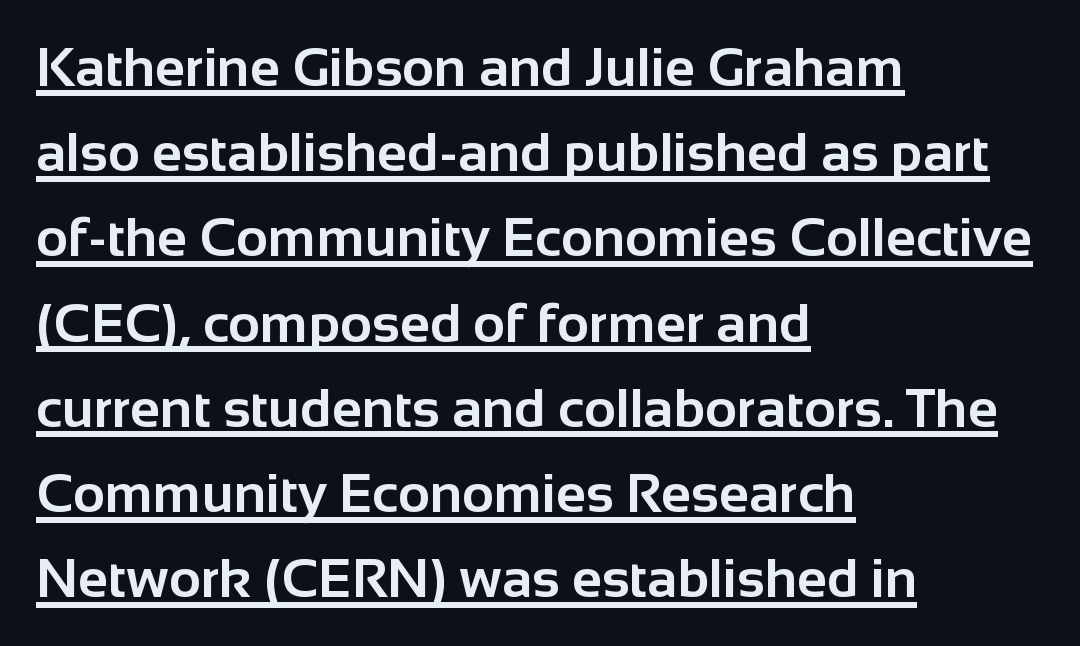
{"serif": "no", "italic": "no", "bold": "yes", "weight": "bold", "width": "normal", "stroke_contrast": "low", "x_height": "medium", "monospaced": "no", "underline": "yes", "align": "left", "line_spacing": "normal", "line_spacing_ratio": 1.55, "letter_spacing": "normal", "letter_spacing_em": 0.0, "glyph_px": 55}
